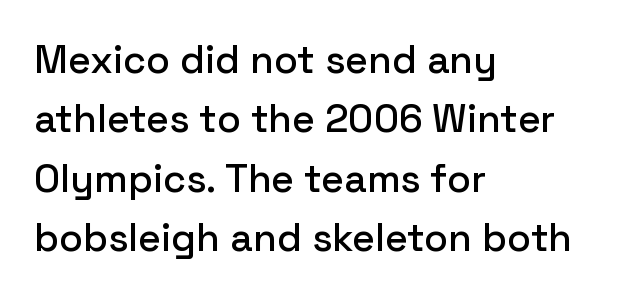
The image shows 39 px sans-serif type, upright; set left-aligned, normal line spacing (1.52x), normal letter spacing, not underlined; low stroke contrast and a medium x-height.
